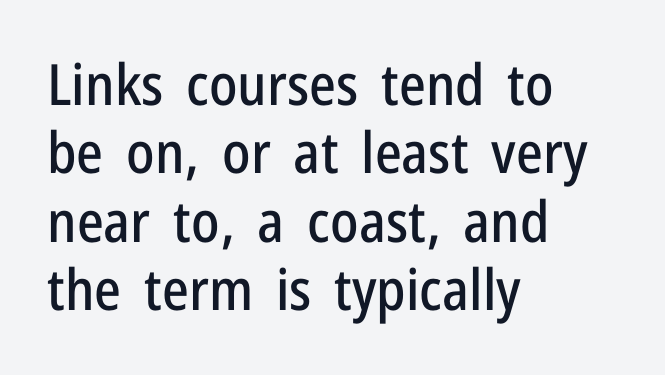
{"serif": "no", "italic": "no", "width": "condensed", "stroke_contrast": "low", "x_height": "medium", "monospaced": "no", "underline": "no", "align": "left", "line_spacing_ratio": 1.2, "letter_spacing": "normal", "letter_spacing_em": 0.0, "glyph_px": 57}
